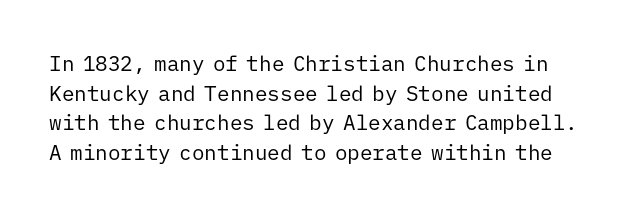
The image shows 21 px text type, upright; set normal line spacing (1.41x), normal letter spacing, not underlined.
